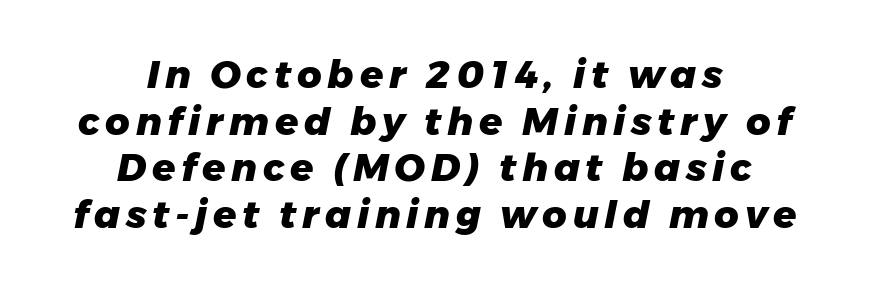
Q: Is the text bold? A: Yes.
Q: Is the text italic (slanted)? A: Yes, it leans right by about 11 degrees.
Q: Is the text underlined? A: No.
Q: How is the paragraph aligned? A: Centered.
Q: Width (condensed, normal, or wide)? A: Normal.
Q: Stroke contrast? A: Low.
Q: x-height? A: Medium.
Q: Monospaced? A: No.
